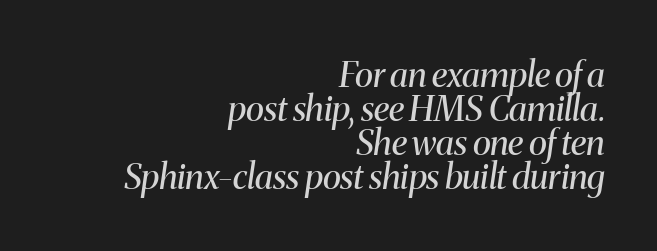
The image shows 35 px regular-weight serif type, italic (leaning right); set right-aligned, tight line spacing (0.97x), normal letter spacing, not underlined; medium stroke contrast and a medium x-height.
